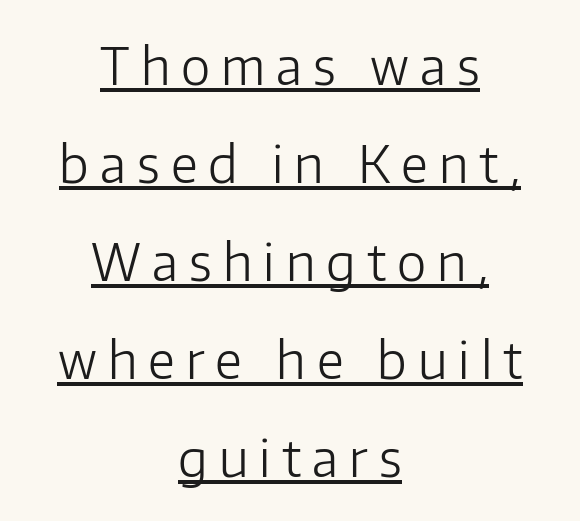
Q: Is the text bold? A: No.
Q: Is the text italic (slanted)? A: No, it is upright.
Q: Is the typeface a serif or a sans-serif typeface? A: Sans-serif.
Q: Is the text underlined? A: Yes.
Q: How is the paragraph aligned? A: Centered.
Q: Is the spacing between letters normal or unusually wide? A: Unusually wide.
Q: Is the spacing between lines tight, normal or loose? A: Loose.
Q: Width (condensed, normal, or wide)? A: Normal.
Q: Stroke contrast? A: Low.
Q: x-height? A: Medium.
Q: Monospaced? A: No.
